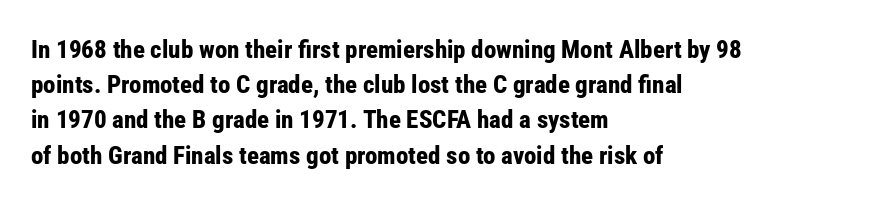
Q: Is the text bold? A: Yes.
Q: Is the text italic (slanted)? A: No, it is upright.
Q: Is the text underlined? A: No.
Q: How is the paragraph aligned? A: Left-aligned.
Q: Is the spacing between letters normal or unusually wide? A: Normal.
Q: Is the spacing between lines tight, normal or loose? A: Normal.
